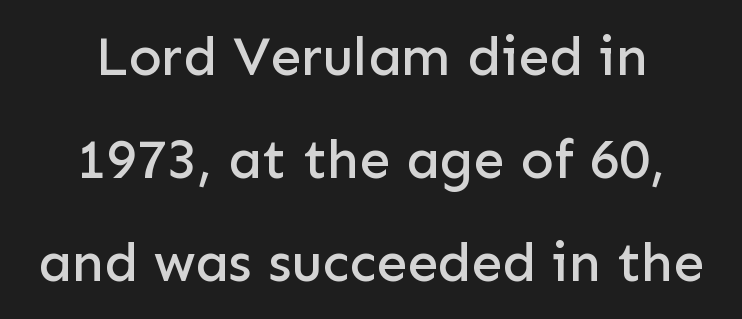
The image shows 55 px sans-serif type, upright; set centered, line spacing 1.87x, normal letter spacing, not underlined; low stroke contrast and a medium x-height.
